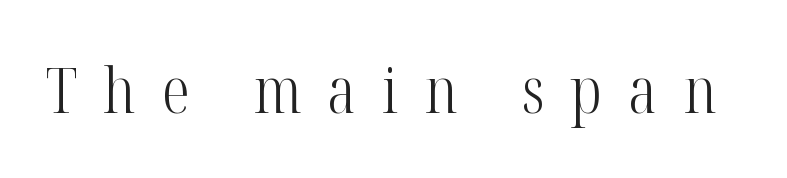
Font category for this specimen: serif. Does the lettering tilt? It doesn't — this is upright. Is this a heavy cut? Hardly; it is regular or lighter. Quick note: underline off. Think of a printed novel: that variable character pitch is what you see here. The passage shown has open, widely tracked lettering throughout.
